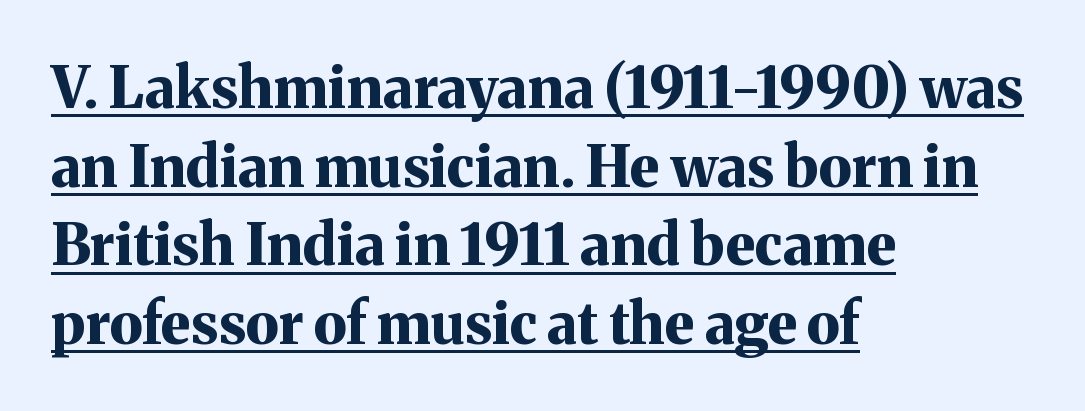
{"serif": "yes", "italic": "no", "bold": "yes", "weight": "bold", "width": "normal", "stroke_contrast": "medium", "x_height": "medium", "monospaced": "no", "underline": "yes", "align": "left", "line_spacing": "normal", "line_spacing_ratio": 1.38, "letter_spacing": "normal", "letter_spacing_em": 0.0, "glyph_px": 57}
